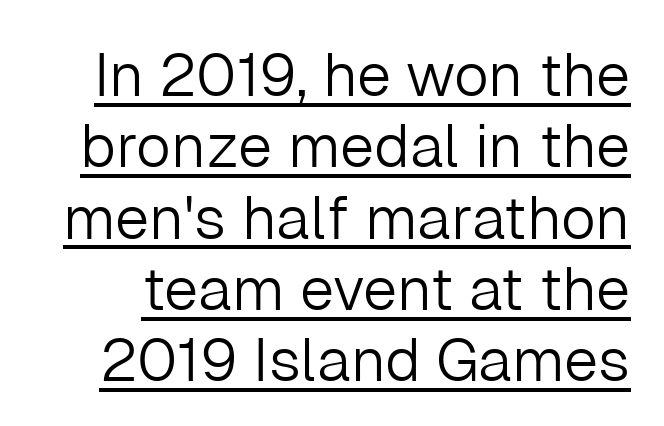
The image shows 61 px light sans-serif type, upright; set line spacing 1.17x, normal letter spacing, underlined; low stroke contrast and a medium x-height.
